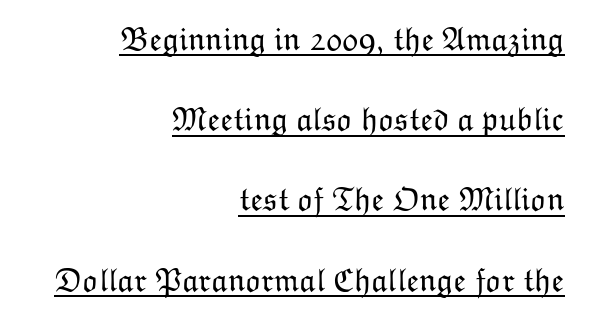
Q: Is the text bold? A: No.
Q: Is the text italic (slanted)? A: No, it is upright.
Q: Is the text underlined? A: Yes.
Q: How is the paragraph aligned? A: Right-aligned.
Q: Is the spacing between letters normal or unusually wide? A: Normal.
Q: Is the spacing between lines tight, normal or loose? A: Loose.
Q: Width (condensed, normal, or wide)? A: Normal.
Q: Stroke contrast? A: Low.
Q: x-height? A: Medium.
Q: Monospaced? A: No.
